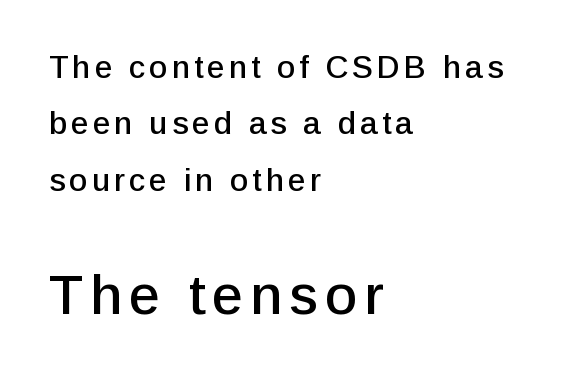
The image shows 56 px sans-serif type, upright; set left-aligned, line spacing 1.76x, not underlined; the second (bottom) block is 1.75x larger; low stroke contrast and a medium x-height.
